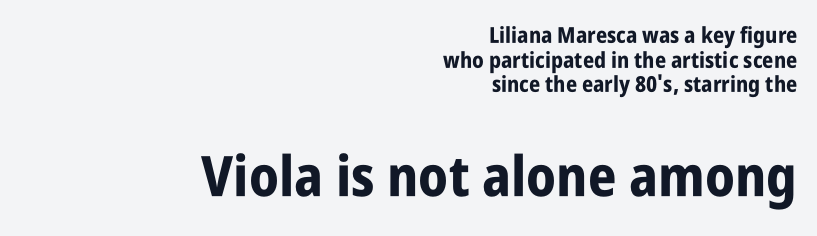
Q: Is the text bold? A: Yes.
Q: Is the text italic (slanted)? A: No, it is upright.
Q: Is the typeface a serif or a sans-serif typeface? A: Sans-serif.
Q: Is the text underlined? A: No.
Q: How is the paragraph aligned? A: Right-aligned.
Q: Is the spacing between letters normal or unusually wide? A: Normal.
Q: Is the spacing between lines tight, normal or loose? A: Tight.
Q: Which block of text is set in a larger size, the first (top) or the second (bottom)? A: The second (bottom) one.
Q: Width (condensed, normal, or wide)? A: Condensed.
Q: Stroke contrast? A: Low.
Q: x-height? A: Large.
Q: Monospaced? A: No.
